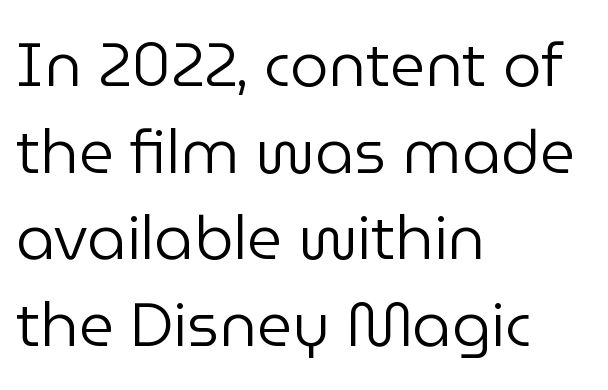
Q: Is the text bold? A: No.
Q: Is the text italic (slanted)? A: No, it is upright.
Q: Is the typeface a serif or a sans-serif typeface? A: Sans-serif.
Q: Is the text underlined? A: No.
Q: How is the paragraph aligned? A: Left-aligned.
Q: Is the spacing between letters normal or unusually wide? A: Normal.
Q: Is the spacing between lines tight, normal or loose? A: Normal.
Q: Width (condensed, normal, or wide)? A: Normal.
Q: Stroke contrast? A: Low.
Q: x-height? A: Medium.
Q: Monospaced? A: No.
